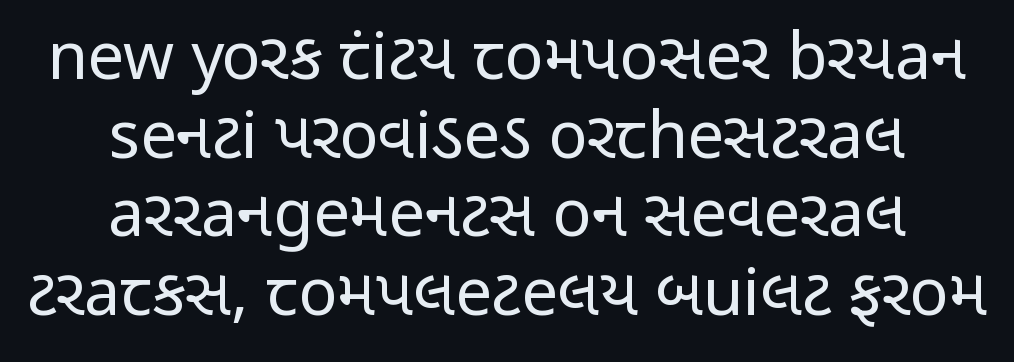
The image shows 65 px regular-weight, condensed sans-serif type, upright; set centered, line spacing 1.21x, normal letter spacing, not underlined; low stroke contrast and a medium x-height.
